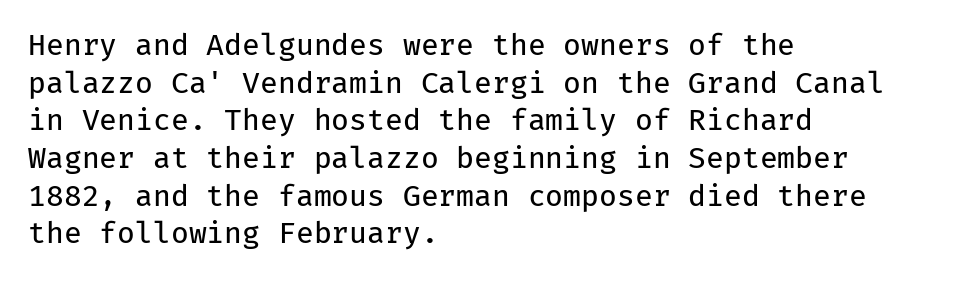
The image shows 29 px regular-weight sans-serif type, upright, monospaced; set left-aligned, normal line spacing (1.3x), normal letter spacing, not underlined; low stroke contrast and a medium x-height.
